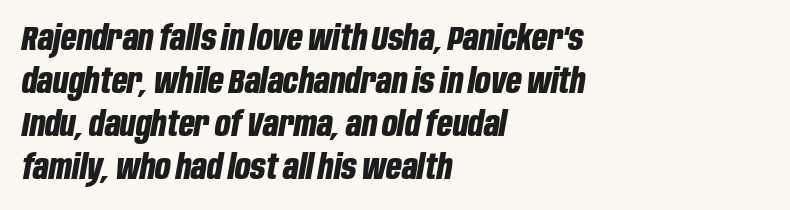
How would I describe the line gaps? Plain and ordinary. The passage is arranged the way most books set body copy — flush left. Posture: slanted. The tracking reads as untouched default to a designer's eye.
